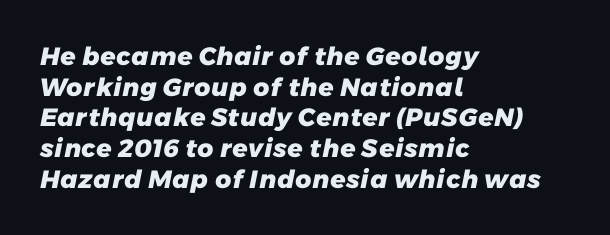
Standard letterfit; no display-style spreading of the glyphs. Only glyphs here, with clear space below each row. Is the block centered? No — it sits flush against the left margin. Typesetter's note: full bold, strokes at maximum text heaviness.
